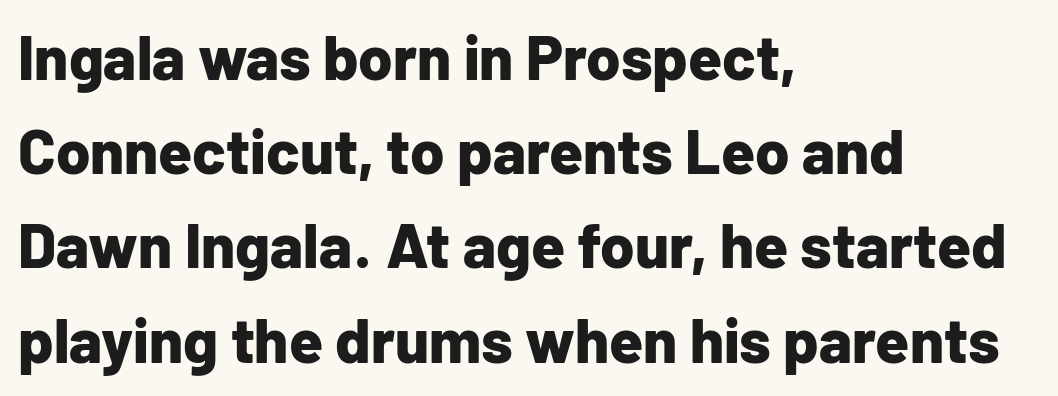
Look at the tracking — it's just the regular setting, nothing added. Where is the straight margin? On the left. This is sans-serif lettering, the kind often seen on screens and signage. Beneath every word, the page is bare. The lettering stays uniformly vertical, giving the passage a roman look. In terms of leading, this rendering sits right in the middle.
